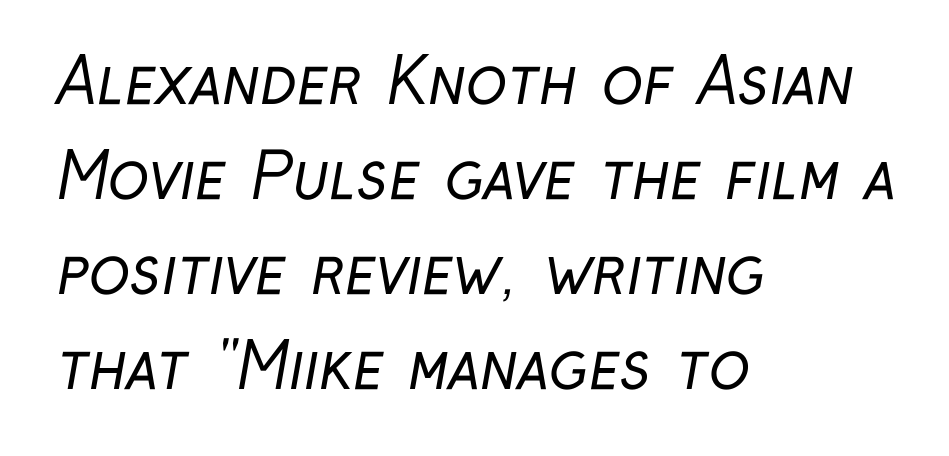
The image shows 62 px regular-weight, condensed sans-serif type; set left-aligned, normal line spacing (1.53x), normal letter spacing, not underlined; low stroke contrast and a medium x-height.
